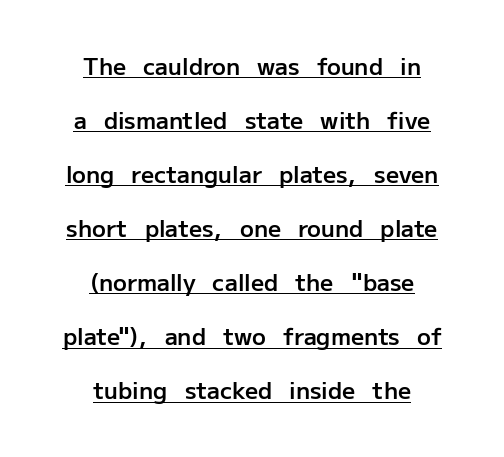
Q: Is the text bold? A: Semi-bold.
Q: Is the text italic (slanted)? A: No, it is upright.
Q: Is the text underlined? A: Yes.
Q: How is the paragraph aligned? A: Centered.
Q: Is the spacing between letters normal or unusually wide? A: Normal.
Q: Is the spacing between lines tight, normal or loose? A: Loose.
